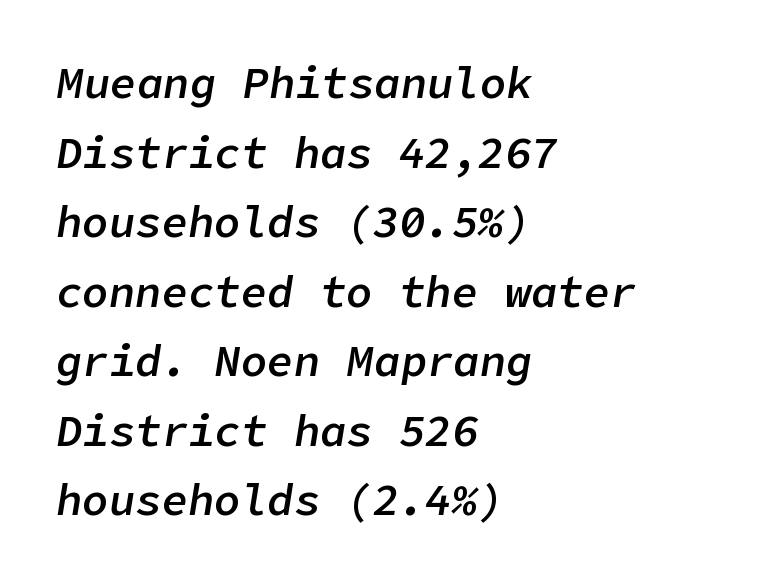
The image shows 44 px semibold type, italic (leaning right); set left-aligned, normal line spacing (1.58x), normal letter spacing, not underlined; low stroke contrast and a medium x-height.
